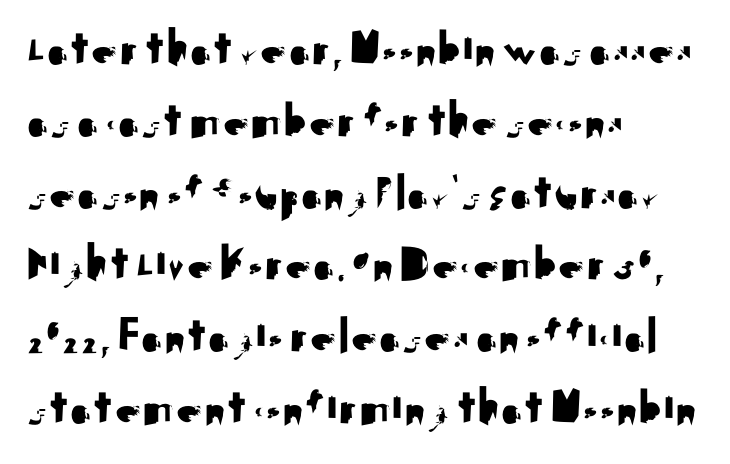
Q: Is the text italic (slanted)? A: No, it is upright.
Q: Is the typeface a serif or a sans-serif typeface? A: Sans-serif.
Q: Is the text underlined? A: No.
Q: How is the paragraph aligned? A: Left-aligned.
Q: Is the spacing between letters normal or unusually wide? A: Normal.
Q: Is the spacing between lines tight, normal or loose? A: Normal.
Q: Width (condensed, normal, or wide)? A: Normal.
Q: Stroke contrast? A: Medium.
Q: x-height? A: Small.
Q: Monospaced? A: No.
